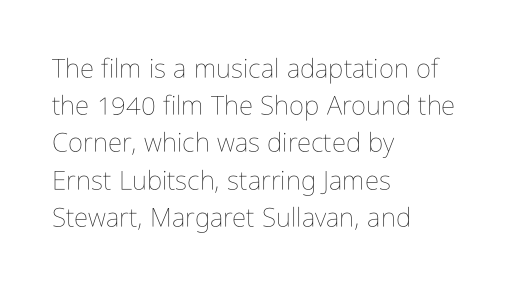
The rendering anchors every line to the left-hand side. A clean baseline with only descenders dipping below it. No chunkiness to these letters — they're not bold. Leading matches the norm, producing a regular column. Ascenders rise straight up at ninety degrees. Nobody touched the tracking dial on this one.
